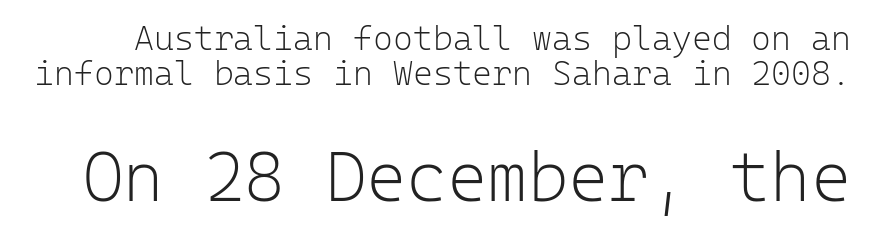
Q: Is the text bold? A: No.
Q: Is the text italic (slanted)? A: No, it is upright.
Q: Is the typeface a serif or a sans-serif typeface? A: Sans-serif.
Q: Is the text underlined? A: No.
Q: Is the spacing between letters normal or unusually wide? A: Normal.
Q: Is the spacing between lines tight, normal or loose? A: Tight.
Q: Which block of text is set in a larger size, the first (top) or the second (bottom)? A: The second (bottom) one.
Q: Width (condensed, normal, or wide)? A: Normal.
Q: Stroke contrast? A: Low.
Q: x-height? A: Medium.
Q: Monospaced? A: Yes.
